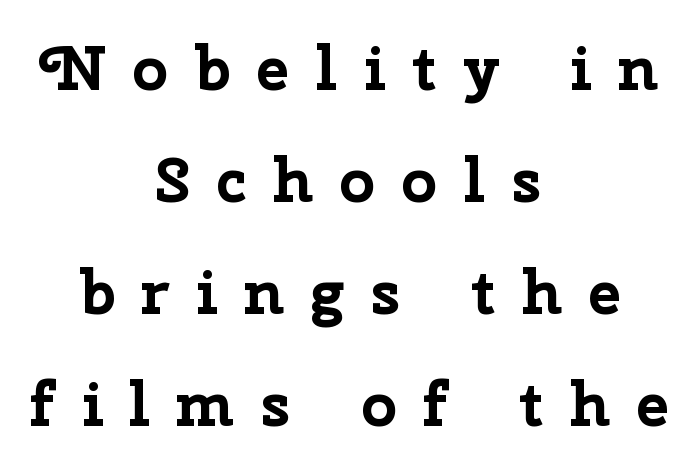
The image shows 63 px bold sans-serif type, upright; set centered, line spacing 1.78x, unusually wide letter spacing (+0.41 em), not underlined; low stroke contrast and a medium x-height.
